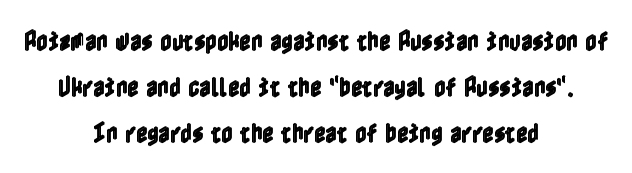
Q: Is the text italic (slanted)? A: No, it is upright.
Q: Is the text underlined? A: No.
Q: How is the paragraph aligned? A: Centered.
Q: Is the spacing between letters normal or unusually wide? A: Normal.
Q: Is the spacing between lines tight, normal or loose? A: Loose.
